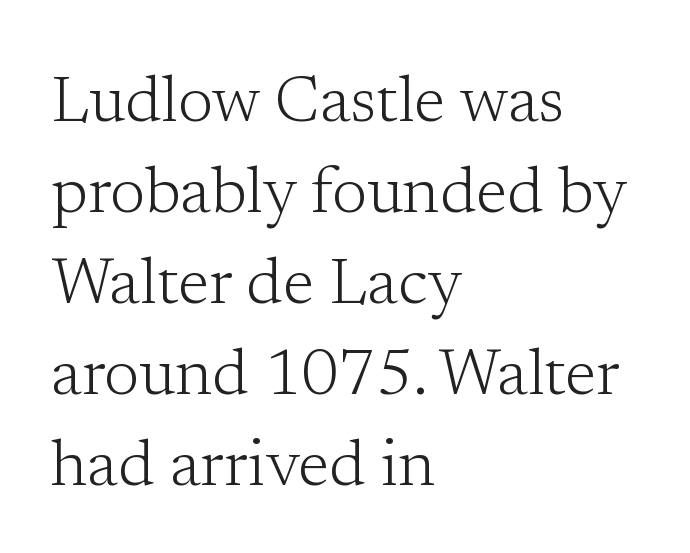
{"serif": "yes", "italic": "no", "bold": "no", "weight": "light", "width": "normal", "stroke_contrast": "low", "x_height": "medium", "monospaced": "no", "underline": "no", "align": "left", "line_spacing": "normal", "line_spacing_ratio": 1.42, "letter_spacing": "normal", "letter_spacing_em": 0.0, "glyph_px": 64}
